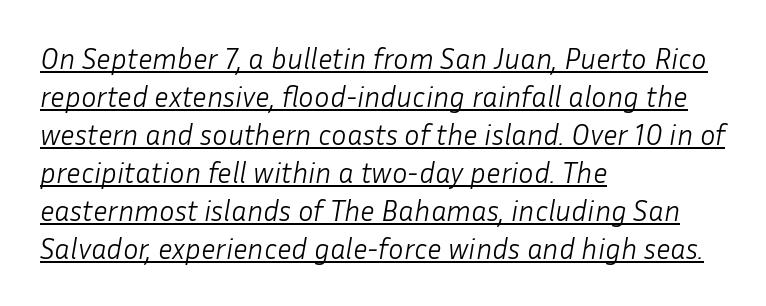
The image shows 29 px light type, italic (leaning right); set left-aligned, normal line spacing (1.31x), normal letter spacing, underlined; low stroke contrast and a medium x-height.
